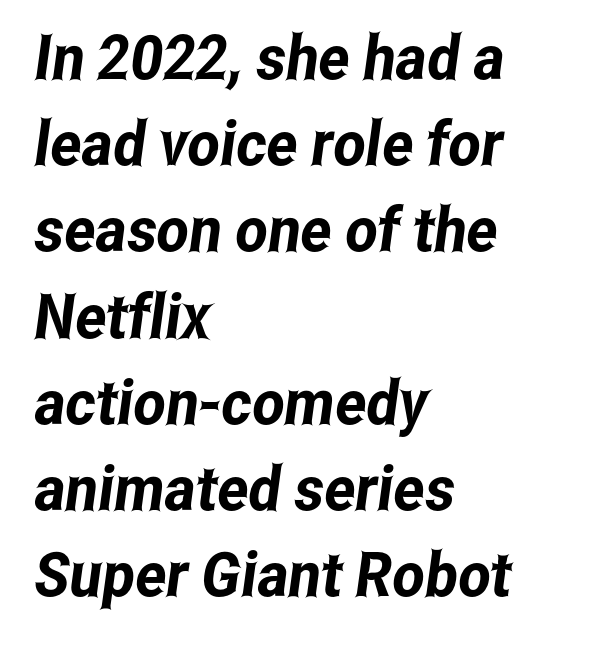
{"serif": "no", "width": "condensed", "stroke_contrast": "low", "x_height": "medium", "monospaced": "no", "underline": "no", "align": "left", "line_spacing": "normal", "line_spacing_ratio": 1.39, "letter_spacing": "normal", "letter_spacing_em": 0.0, "glyph_px": 62}
